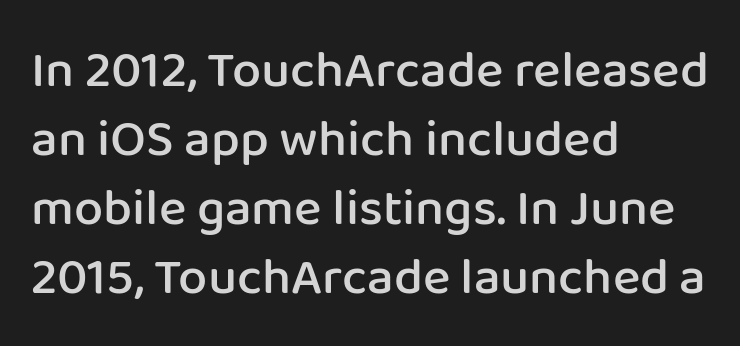
{"serif": "no", "italic": "no", "bold": "semi", "weight": "semibold", "width": "normal", "stroke_contrast": "low", "x_height": "medium", "monospaced": "no", "underline": "no", "align": "left", "line_spacing": "normal", "line_spacing_ratio": 1.33, "letter_spacing": "normal", "letter_spacing_em": 0.0, "glyph_px": 52}
